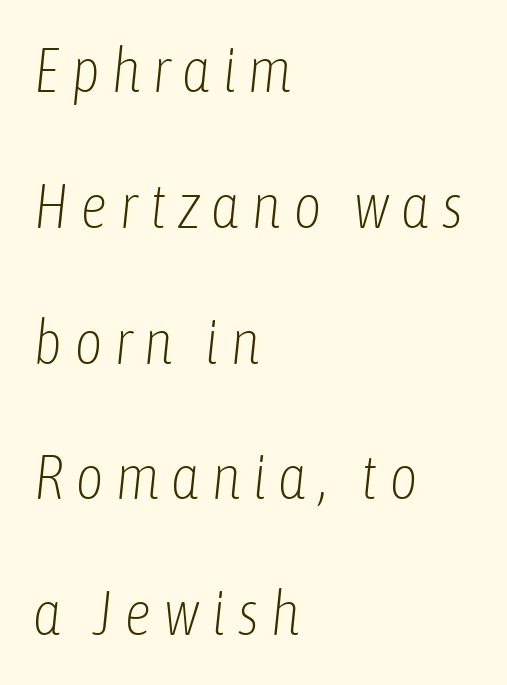
The image shows 62 px light, condensed type, italic (leaning right); set left-aligned, loose line spacing (2.19x), not underlined; low stroke contrast and a medium x-height.
